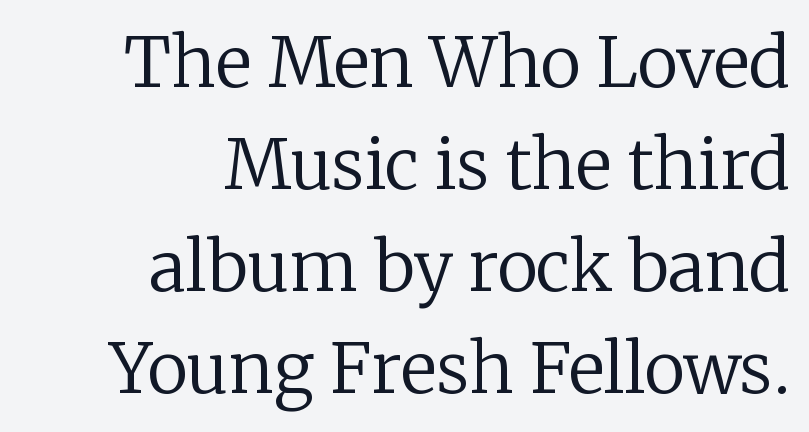
{"serif": "yes", "italic": "no", "bold": "no", "weight": "regular", "width": "normal", "stroke_contrast": "low", "x_height": "medium", "monospaced": "no", "underline": "no", "align": "right", "line_spacing": "normal", "line_spacing_ratio": 1.48, "letter_spacing": "normal", "letter_spacing_em": 0.0, "glyph_px": 69}
